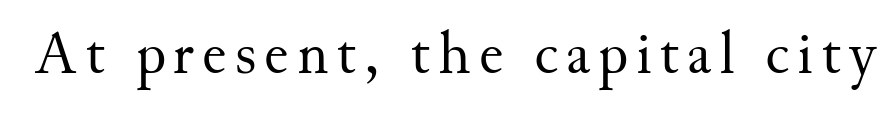
{"serif": "yes", "italic": "no", "bold": "no", "weight": "regular", "width": "normal", "stroke_contrast": "medium", "x_height": "small", "monospaced": "no", "underline": "no", "glyph_px": 61}
